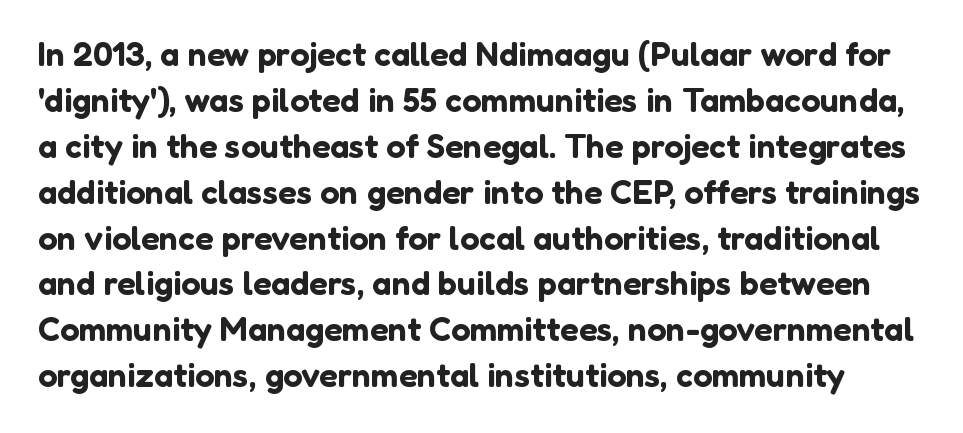
Q: Is the text italic (slanted)? A: No, it is upright.
Q: Is the typeface a serif or a sans-serif typeface? A: Sans-serif.
Q: Is the text underlined? A: No.
Q: Is the spacing between letters normal or unusually wide? A: Normal.
Q: Is the spacing between lines tight, normal or loose? A: Normal.
Q: Width (condensed, normal, or wide)? A: Normal.
Q: Stroke contrast? A: Low.
Q: x-height? A: Medium.
Q: Monospaced? A: No.
